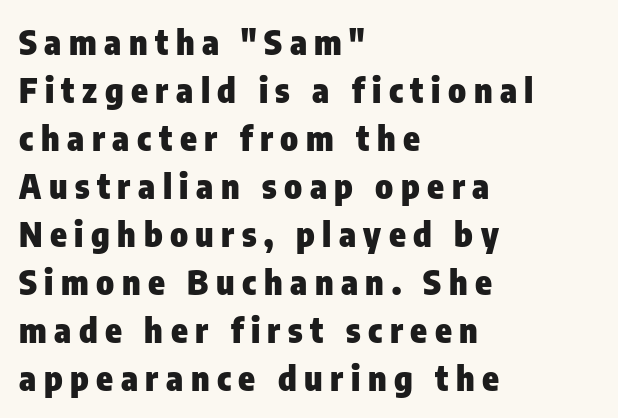
Q: Is the text bold? A: Yes.
Q: Is the text italic (slanted)? A: No, it is upright.
Q: Is the typeface a serif or a sans-serif typeface? A: Sans-serif.
Q: Is the text underlined? A: No.
Q: How is the paragraph aligned? A: Left-aligned.
Q: Is the spacing between letters normal or unusually wide? A: Unusually wide.
Q: Is the spacing between lines tight, normal or loose? A: Normal.
Q: Width (condensed, normal, or wide)? A: Condensed.
Q: Stroke contrast? A: Low.
Q: x-height? A: Medium.
Q: Monospaced? A: No.
